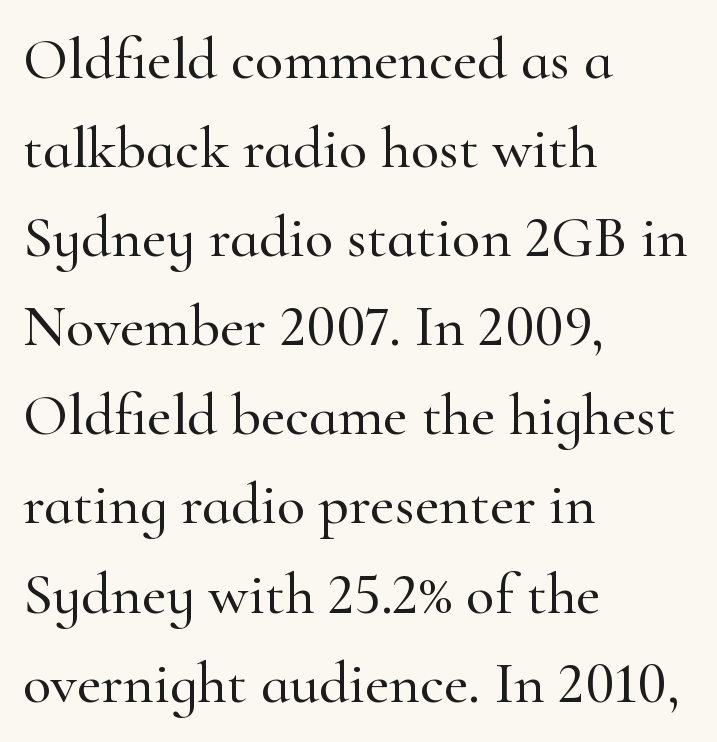
{"serif": "yes", "italic": "no", "width": "normal", "stroke_contrast": "high", "x_height": "small", "monospaced": "no", "underline": "no", "align": "left", "line_spacing": "normal", "line_spacing_ratio": 1.51, "letter_spacing": "normal", "letter_spacing_em": 0.0, "glyph_px": 59}
